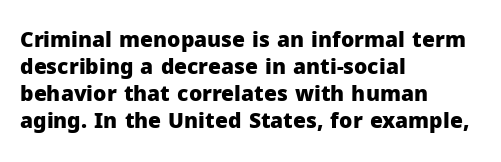
The space directly below the letters is spotless. In terms of leading, this rendering sits right in the middle. Notice how the stems are strictly vertical — no italics here. Honestly, the letter spacing is just normal — you wouldn't notice it. Typesetter's note: full bold, strokes at maximum text heaviness.
